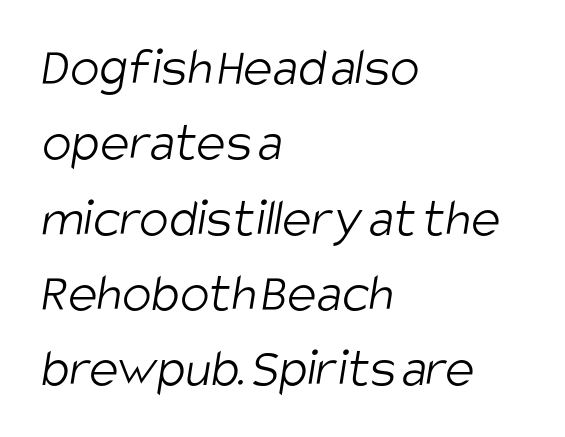
{"serif": "no", "bold": "no", "weight": "light", "width": "condensed", "stroke_contrast": "low", "x_height": "large", "monospaced": "no", "underline": "no", "align": "left", "line_spacing": "normal", "line_spacing_ratio": 1.37, "letter_spacing": "normal", "letter_spacing_em": 0.0, "glyph_px": 55}
